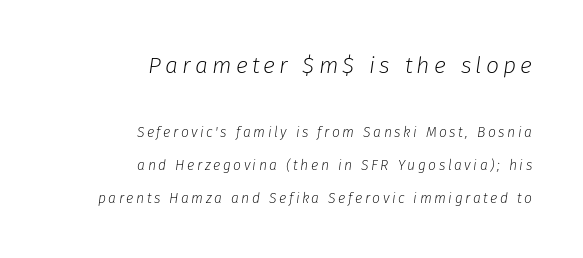
Q: Is the text bold? A: No.
Q: Is the text italic (slanted)? A: Yes, it leans right by about 8 degrees.
Q: Is the text underlined? A: No.
Q: How is the paragraph aligned? A: Right-aligned.
Q: Is the spacing between lines tight, normal or loose? A: Loose.
Q: Which block of text is set in a larger size, the first (top) or the second (bottom)? A: The first (top) one.
